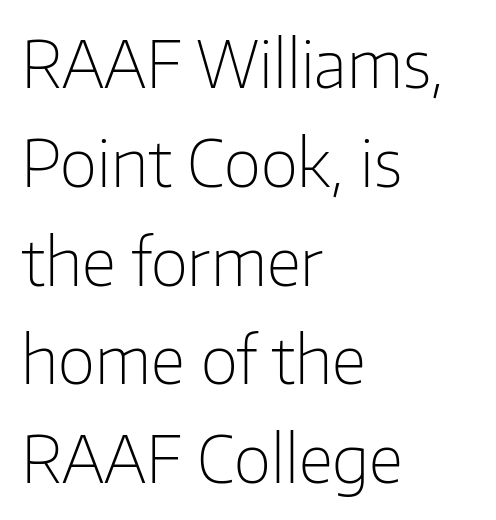
{"serif": "no", "italic": "no", "bold": "no", "weight": "light", "width": "normal", "stroke_contrast": "low", "x_height": "medium", "monospaced": "no", "underline": "no", "align": "left", "line_spacing": "normal", "line_spacing_ratio": 1.52, "letter_spacing": "normal", "letter_spacing_em": 0.0, "glyph_px": 65}
